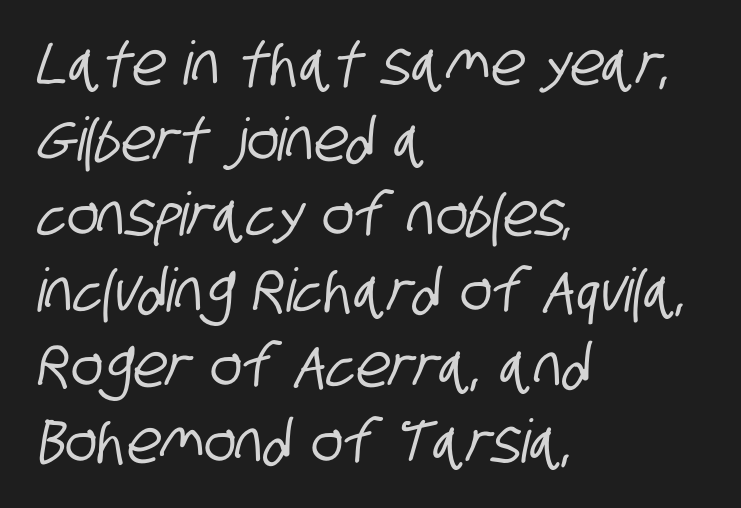
{"serif": "no", "width": "condensed", "stroke_contrast": "low", "x_height": "large", "monospaced": "no", "underline": "no", "align": "left", "line_spacing": "normal", "line_spacing_ratio": 1.26, "letter_spacing": "normal", "letter_spacing_em": 0.0, "glyph_px": 60}
